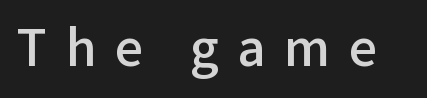
Q: Is the text bold? A: Semi-bold.
Q: Is the text italic (slanted)? A: No, it is upright.
Q: Is the typeface a serif or a sans-serif typeface? A: Sans-serif.
Q: Is the text underlined? A: No.
Q: Is the spacing between letters normal or unusually wide? A: Unusually wide.
Q: Width (condensed, normal, or wide)? A: Normal.
Q: Stroke contrast? A: Low.
Q: x-height? A: Medium.
Q: Monospaced? A: No.
